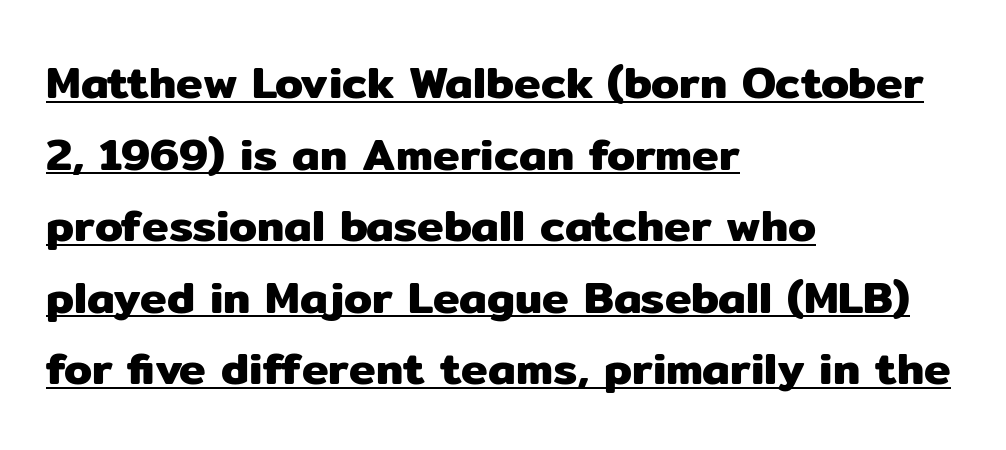
Q: Is the text italic (slanted)? A: No, it is upright.
Q: Is the typeface a serif or a sans-serif typeface? A: Sans-serif.
Q: Is the text underlined? A: Yes.
Q: How is the paragraph aligned? A: Left-aligned.
Q: Is the spacing between letters normal or unusually wide? A: Normal.
Q: Is the spacing between lines tight, normal or loose? A: Normal.
Q: Width (condensed, normal, or wide)? A: Normal.
Q: Stroke contrast? A: Low.
Q: x-height? A: Medium.
Q: Monospaced? A: No.
